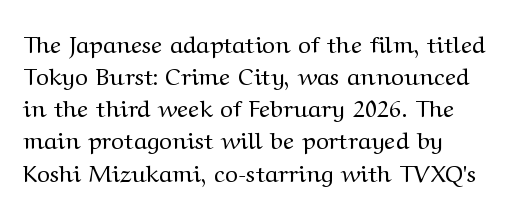
Q: Is the text bold? A: No.
Q: Is the text italic (slanted)? A: No, it is upright.
Q: Is the text underlined? A: No.
Q: How is the paragraph aligned? A: Left-aligned.
Q: Is the spacing between letters normal or unusually wide? A: Normal.
Q: Is the spacing between lines tight, normal or loose? A: Normal.
